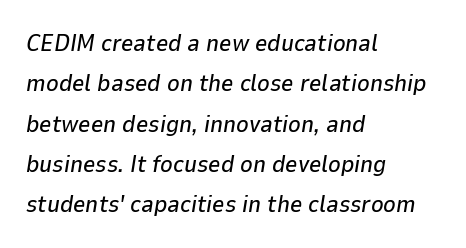
Q: Is the text italic (slanted)? A: Yes, it leans right by about 9 degrees.
Q: Is the text underlined? A: No.
Q: How is the paragraph aligned? A: Left-aligned.
Q: Is the spacing between letters normal or unusually wide? A: Normal.
Q: Is the spacing between lines tight, normal or loose? A: Normal.
